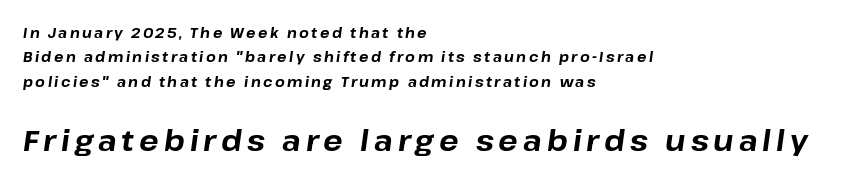
In this sample the second text group is rendered at the bigger scale. The sample has been set heavy, in full bold. The ragged edge is on the right, which tells us the setting is flush left. Descenders hang freely into open space. Think of a printed novel: that variable character pitch is what you see here.
